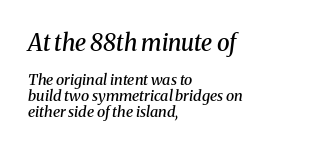
The image shows 23 px text type, italic (leaning right); set left-aligned, tight line spacing (1.04x), normal letter spacing, not underlined; the first (top) block is 1.53x larger.
